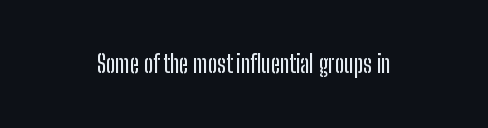
Q: Is the text italic (slanted)? A: No, it is upright.
Q: Is the text underlined? A: No.
Q: Is the spacing between letters normal or unusually wide? A: Normal.
